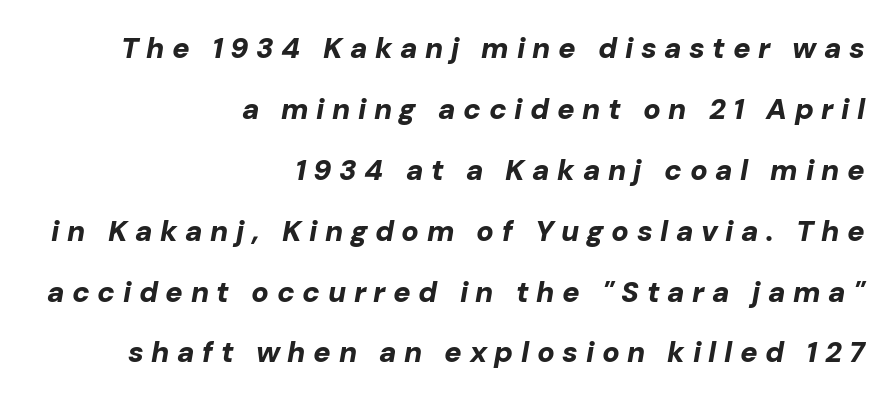
Q: Is the text bold? A: Yes.
Q: Is the text italic (slanted)? A: Yes, it leans right by about 10 degrees.
Q: Is the text underlined? A: No.
Q: How is the paragraph aligned? A: Right-aligned.
Q: Is the spacing between letters normal or unusually wide? A: Unusually wide.
Q: Is the spacing between lines tight, normal or loose? A: Loose.
Q: Width (condensed, normal, or wide)? A: Normal.
Q: Stroke contrast? A: Low.
Q: x-height? A: Medium.
Q: Monospaced? A: No.
